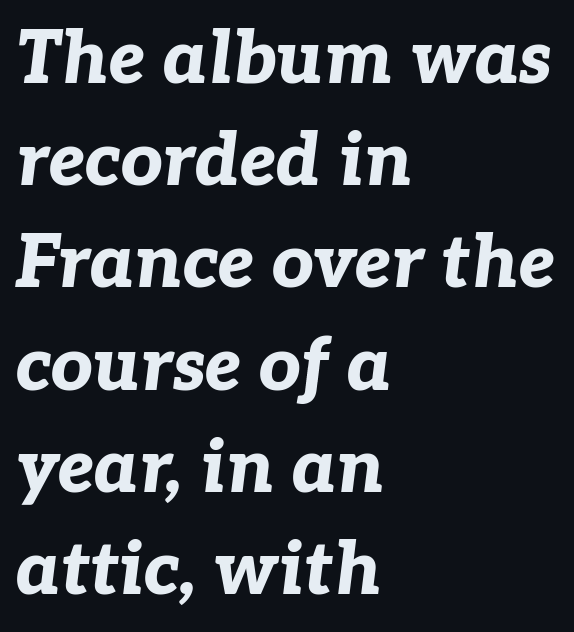
Heavy, bold letterforms. A typesetter would call this leading conventional body-copy spacing. Rendered with sloped, italic letterforms. Reading down the block, your eye returns to a fixed left position each line. Lines of text with bare space underneath. Think of a printed novel: that variable character pitch is what you see here.
